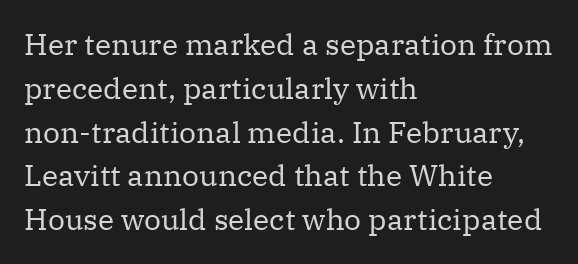
Q: Is the text bold? A: No.
Q: Is the text italic (slanted)? A: No, it is upright.
Q: Is the typeface a serif or a sans-serif typeface? A: Serif.
Q: Is the text underlined? A: No.
Q: How is the paragraph aligned? A: Left-aligned.
Q: Is the spacing between letters normal or unusually wide? A: Normal.
Q: Is the spacing between lines tight, normal or loose? A: Normal.
Q: Width (condensed, normal, or wide)? A: Normal.
Q: Stroke contrast? A: Medium.
Q: x-height? A: Medium.
Q: Monospaced? A: No.
